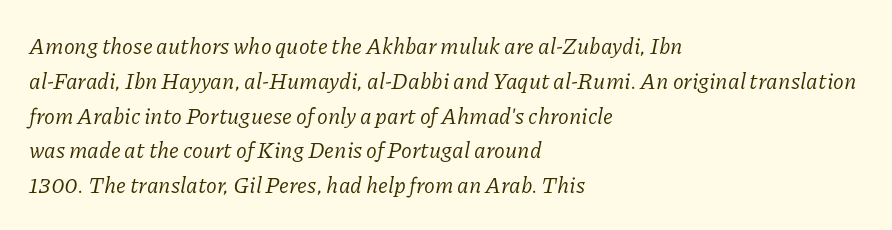
The face looks like a standard text weight, possibly lighter. Just letters on the line, the space beneath them empty. These lines were composed using italics. Inter-character spacing is left at the font's built-in metrics.
